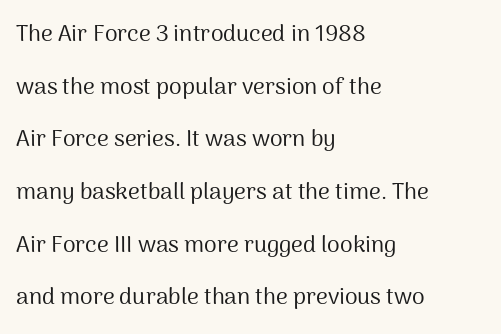
These lines are set flush left with a ragged right edge. Honestly, the rows look like they've been pulled way apart. This is not heavy type; no bold has been used. Italic? Not at all — the glyphs are vertical. Unmarked baselines from the first word to the last. This rendering leaves character spacing at its baseline value.
